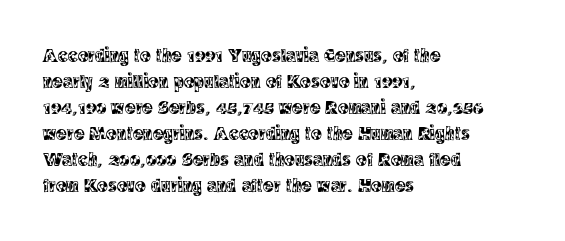
The letterforms sit shoulder to shoulder at normal distance. The lines in this sample share a left origin and differ only in where they stop. Lines of text with bare space underneath. This sample keeps an unexceptional amount of space between lines. Upright lettering throughout.
